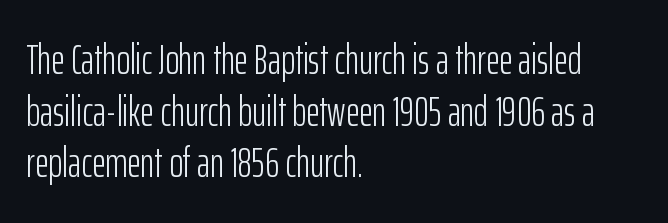
Q: Is the text bold? A: No.
Q: Is the text italic (slanted)? A: No, it is upright.
Q: Is the typeface a serif or a sans-serif typeface? A: Sans-serif.
Q: Is the text underlined? A: No.
Q: How is the paragraph aligned? A: Left-aligned.
Q: Is the spacing between letters normal or unusually wide? A: Normal.
Q: Width (condensed, normal, or wide)? A: Condensed.
Q: Stroke contrast? A: Low.
Q: x-height? A: Medium.
Q: Monospaced? A: No.
